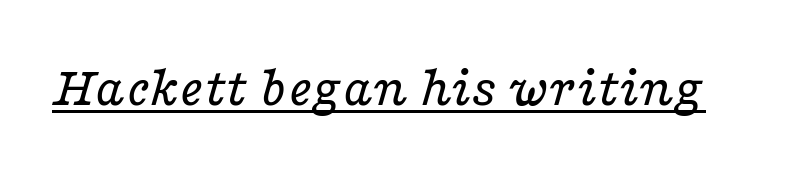
{"serif": "yes", "italic": "yes", "lean": "right", "slant_degrees": 16, "bold": "no", "weight": "regular", "width": "wide", "stroke_contrast": "low", "x_height": "medium", "monospaced": "no", "underline": "yes", "letter_spacing": "normal", "letter_spacing_em": 0.0, "glyph_px": 59}
